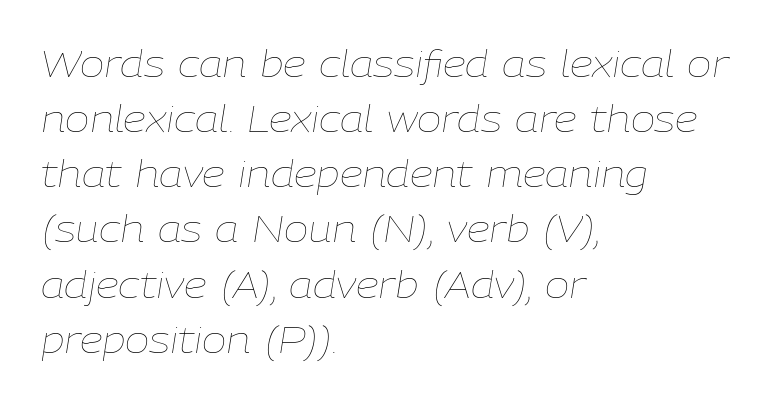
Looks like regular typesetting: each glyph gets only the width it needs. An italicized treatment has been applied to the whole sample. The letters look calm and open, with moderate or lighter stems. The horizontal fit of the characters is conventional and even. A clean baseline with only descenders dipping below it. Baseline-to-baseline distance is the conventional proportion of letter height.
